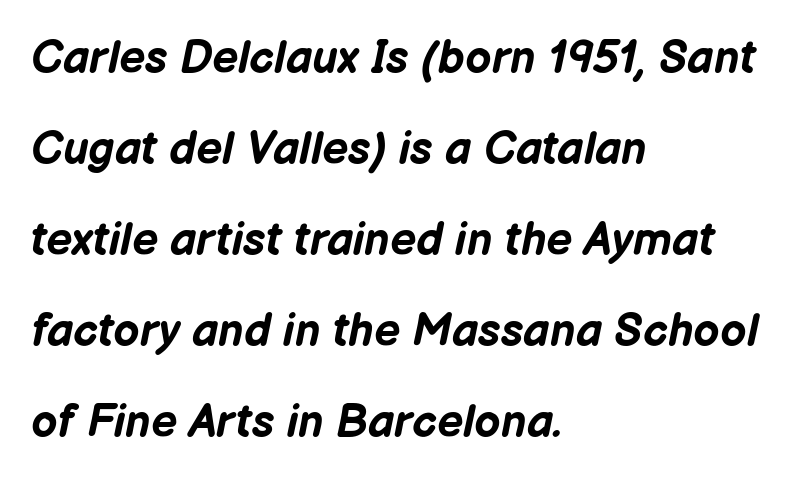
On the weight axis this lands at bold, roughly 700. Only glyphs here, with clear space below each row. Compared with a centered layout, this one pins lines to the left instead. The whole block is typeset with a tilt. Airy leading.
